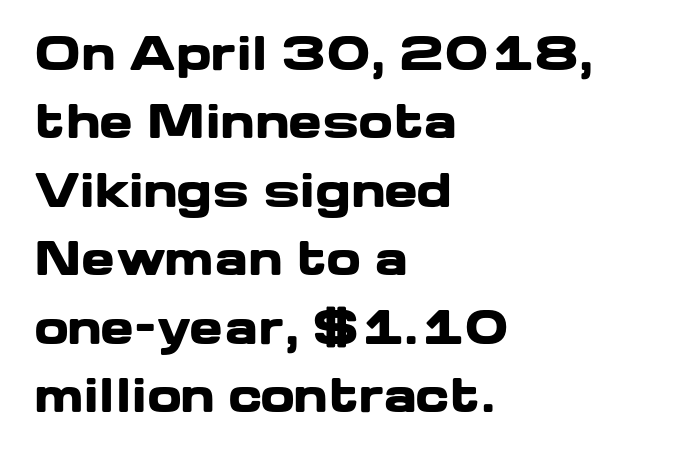
Evenly set lines give the paragraph a standard silhouette. Notice how thick the strokes are: this is what a full bold looks like. The space beneath each line is pristine and unruled. Does the type have serifs? No, each stem ends abruptly. A typesetter would call this proportional, since set widths differ per character. Teacher's note: observe the even left margin — that is flush-left alignment.
